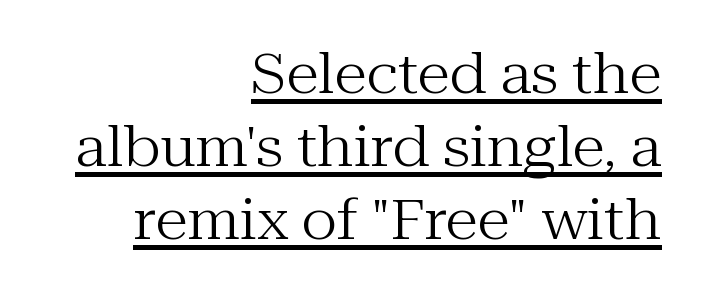
Q: Is the text bold? A: No.
Q: Is the text italic (slanted)? A: No, it is upright.
Q: Is the typeface a serif or a sans-serif typeface? A: Serif.
Q: Is the text underlined? A: Yes.
Q: How is the paragraph aligned? A: Right-aligned.
Q: Is the spacing between letters normal or unusually wide? A: Normal.
Q: Is the spacing between lines tight, normal or loose? A: Normal.
Q: Width (condensed, normal, or wide)? A: Normal.
Q: Stroke contrast? A: Medium.
Q: x-height? A: Medium.
Q: Monospaced? A: No.
